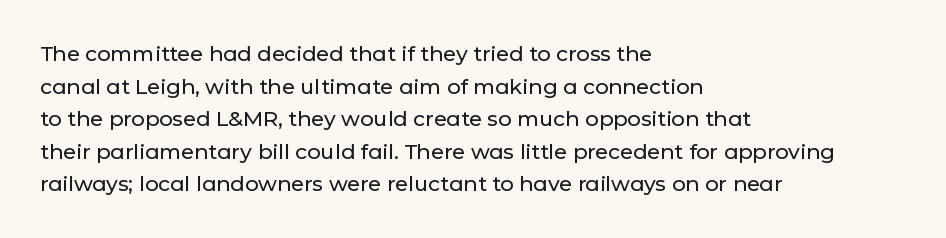
The line-height multiplier appears to be the usual default. Posture: straight, roman, zero tilt. This sample uses plain, unmodified letter spacing. No word sits above an underline.
